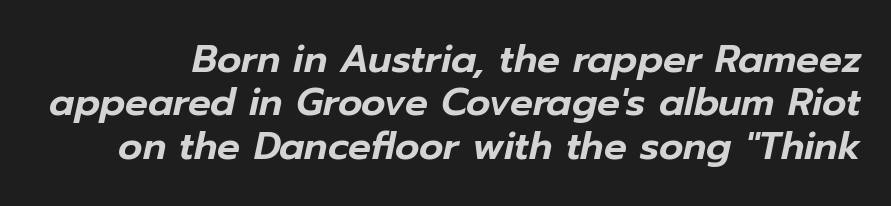
{"italic": "yes", "lean": "right", "slant_degrees": 12, "width": "normal", "stroke_contrast": "low", "x_height": "medium", "monospaced": "no", "underline": "no", "line_spacing": "tight", "line_spacing_ratio": 1.14, "letter_spacing": "normal", "letter_spacing_em": 0.0, "glyph_px": 38}
